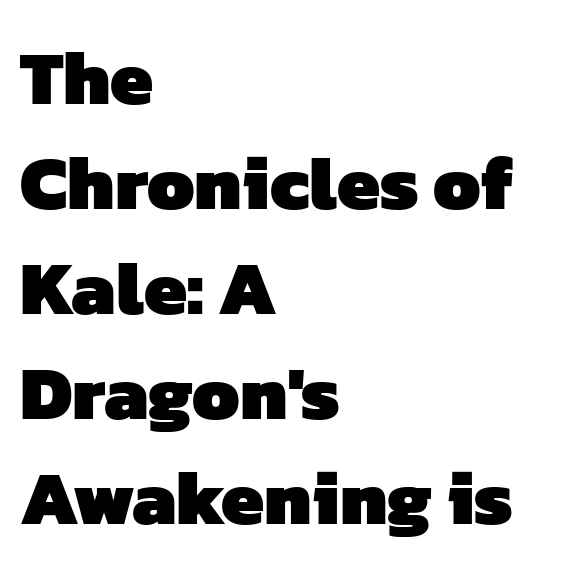
{"serif": "no", "bold": "yes", "weight": "heavy", "width": "normal", "stroke_contrast": "low", "x_height": "medium", "monospaced": "no", "underline": "no", "align": "left", "line_spacing": "normal", "line_spacing_ratio": 1.38, "letter_spacing": "normal", "letter_spacing_em": 0.0, "glyph_px": 76}
